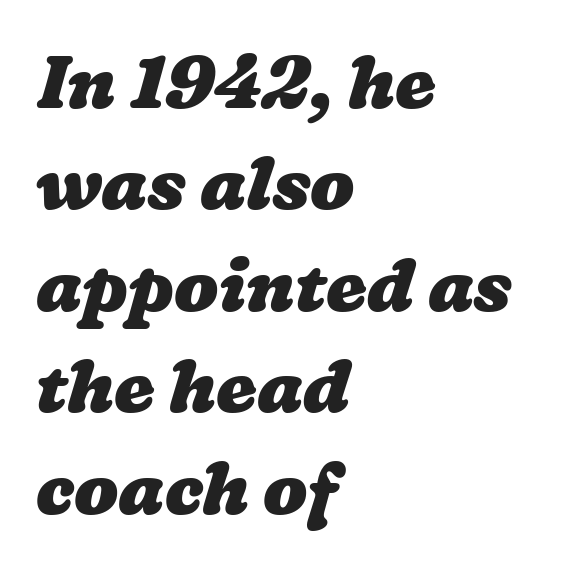
Look at the stroke-to-counter ratio: heavy, a bold. Anything drawn beneath the words? Only blank space. Character widths vary here, with narrow letters taking less room than wide ones. Compared with typical body copy, the letter spacing here is the same. Honestly, the row spacing looks completely unremarkable. Horizontal alignment here is leftward, the default for most running prose.
